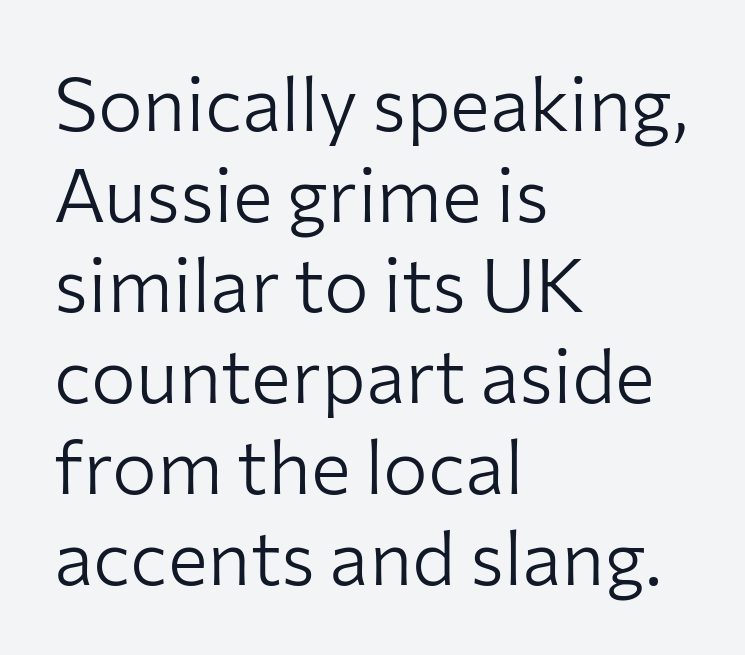
Q: Is the text bold? A: No.
Q: Is the text italic (slanted)? A: No, it is upright.
Q: Is the typeface a serif or a sans-serif typeface? A: Sans-serif.
Q: Is the text underlined? A: No.
Q: How is the paragraph aligned? A: Left-aligned.
Q: Is the spacing between letters normal or unusually wide? A: Normal.
Q: Width (condensed, normal, or wide)? A: Normal.
Q: Stroke contrast? A: Low.
Q: x-height? A: Medium.
Q: Monospaced? A: No.
